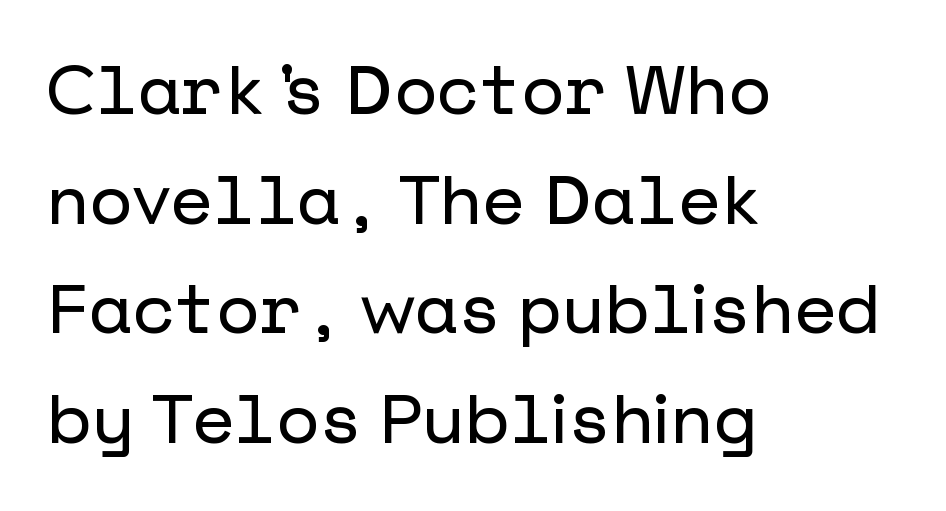
{"serif": "no", "italic": "no", "width": "normal", "stroke_contrast": "low", "x_height": "medium", "underline": "no", "align": "left", "line_spacing": "normal", "line_spacing_ratio": 1.59, "letter_spacing": "normal", "letter_spacing_em": 0.0, "glyph_px": 69}
